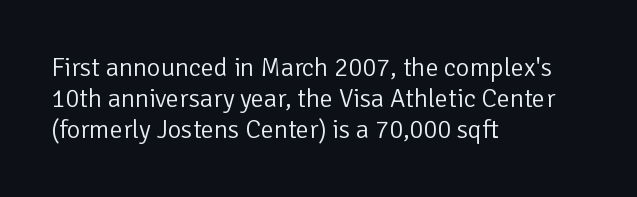
{"italic": "no", "bold": "no", "underline": "no", "align": "left", "line_spacing_ratio": 1.19, "letter_spacing": "normal", "letter_spacing_em": 0.0, "glyph_px": 26}
